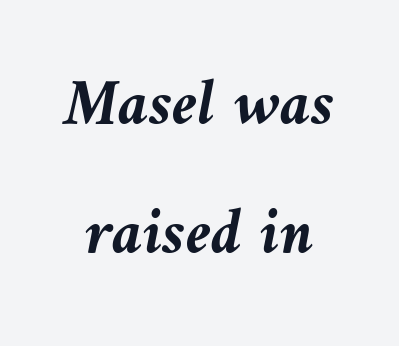
Q: Is the text bold? A: Yes.
Q: Is the text italic (slanted)? A: Yes, it leans left by about 9 degrees.
Q: Is the text underlined? A: No.
Q: Is the spacing between letters normal or unusually wide? A: Normal.
Q: Is the spacing between lines tight, normal or loose? A: Loose.
Q: Width (condensed, normal, or wide)? A: Normal.
Q: Stroke contrast? A: Medium.
Q: x-height? A: Medium.
Q: Monospaced? A: No.
